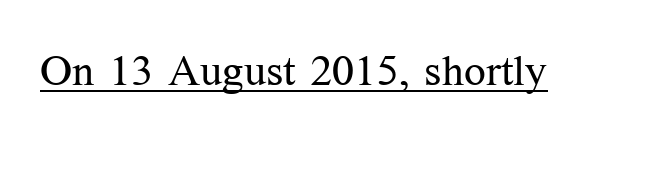
Is there an underline? Yes — a line sits under the letters. Inter-character spacing is left at the font's built-in metrics. Weight: regular or lighter. It's the straight-up-and-down kind of type.
